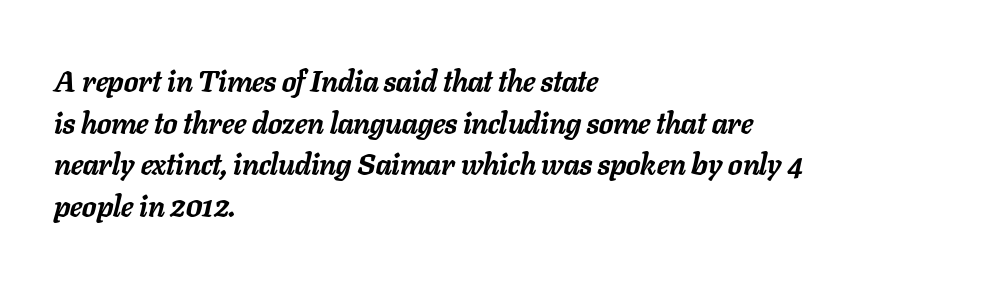
Successive baselines arrive at the customary interval. Looks like regular typesetting: each glyph gets only the width it needs. A student would call this left alignment; a typographer would say flush left, rag right. The tracking reads as untouched default to a designer's eye. The font is running at its bold setting. The passage shown is not underscored anywhere.
